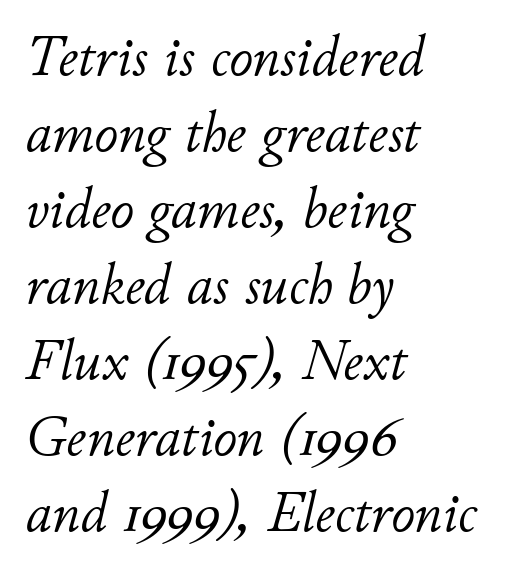
Q: Is the text bold? A: No.
Q: Is the text italic (slanted)? A: Yes, it leans right by about 11 degrees.
Q: Is the text underlined? A: No.
Q: How is the paragraph aligned? A: Left-aligned.
Q: Is the spacing between letters normal or unusually wide? A: Normal.
Q: Is the spacing between lines tight, normal or loose? A: Normal.
Q: Width (condensed, normal, or wide)? A: Normal.
Q: Stroke contrast? A: Low.
Q: x-height? A: Small.
Q: Monospaced? A: No.
